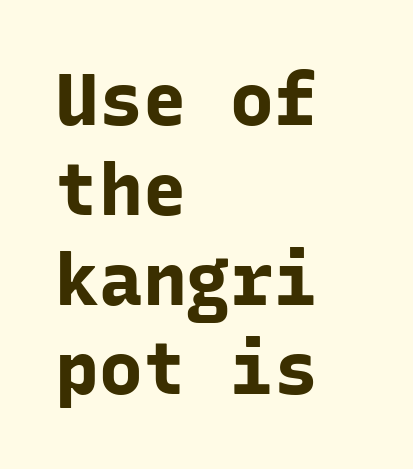
The image shows 73 px bold sans-serif type, upright, monospaced; set left-aligned, line spacing 1.23x, normal letter spacing, not underlined; low stroke contrast and a medium x-height.
